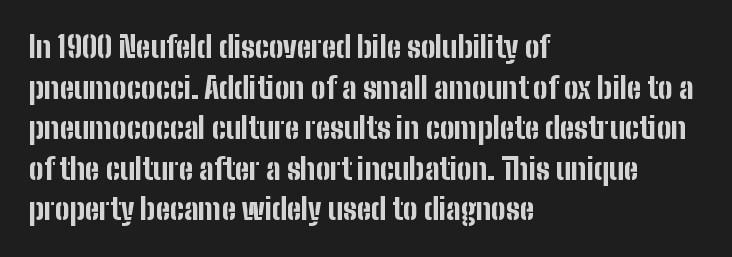
In terms of posture, this sample is upright. Anything drawn beneath the words? Only blank space. These lines are rendered in a variable-pitch font. The designer went with a sans here, leaving each stem footless. The rag falls on the right side of this text block. Does the leading feel generous? No, just average.
